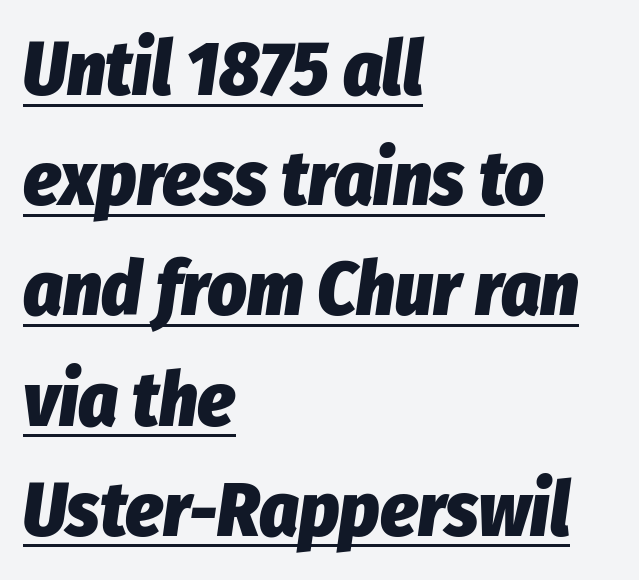
{"italic": "yes", "lean": "right", "slant_degrees": 8, "bold": "yes", "weight": "heavy", "width": "condensed", "stroke_contrast": "low", "x_height": "medium", "monospaced": "no", "underline": "yes", "align": "left", "line_spacing": "normal", "line_spacing_ratio": 1.45, "letter_spacing": "normal", "letter_spacing_em": 0.0, "glyph_px": 76}
